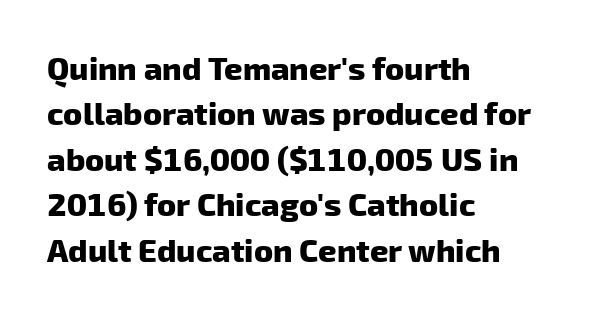
{"serif": "no", "bold": "yes", "weight": "heavy", "width": "normal", "stroke_contrast": "low", "x_height": "medium", "monospaced": "no", "underline": "no", "align": "left", "line_spacing": "normal", "line_spacing_ratio": 1.42, "letter_spacing": "normal", "letter_spacing_em": 0.0, "glyph_px": 32}
